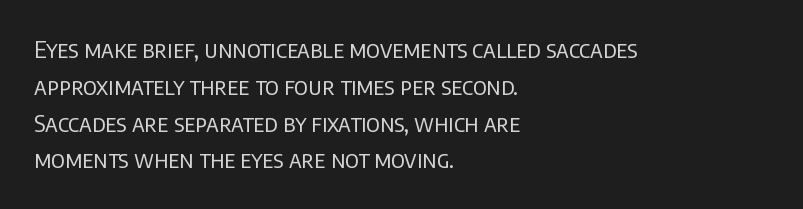
The rendering uses a moderate line-height, typical for paragraphs. The cut favours lightness, reaching ordinary text weight at its darkest. This is roman type, the default non-slanted kind. A student would call this left alignment; a typographer would say flush left, rag right. Honestly, there is no underline to notice here at all. The letterforms sit shoulder to shoulder at normal distance.
